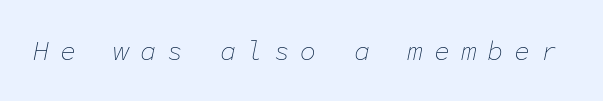
{"italic": "yes", "lean": "right", "slant_degrees": 11, "bold": "no", "underline": "no", "letter_spacing": "wide", "letter_spacing_em": 0.39, "glyph_px": 27}
